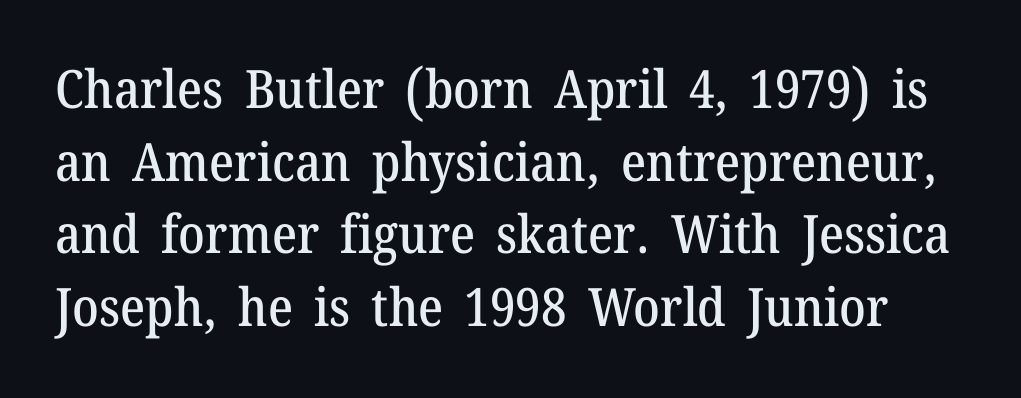
The specimen reads as upright at a glance. Tracking value appears to be zero — textbook default spacing. The vertical gap from one line to the next is medium. The area under the type is left untouched. Type style note: has serifs.
